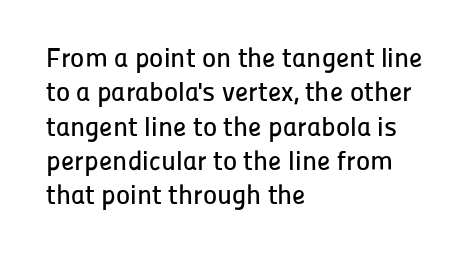
The image shows 27 px text type, upright; set left-aligned, normal line spacing (1.27x), normal letter spacing, not underlined.
